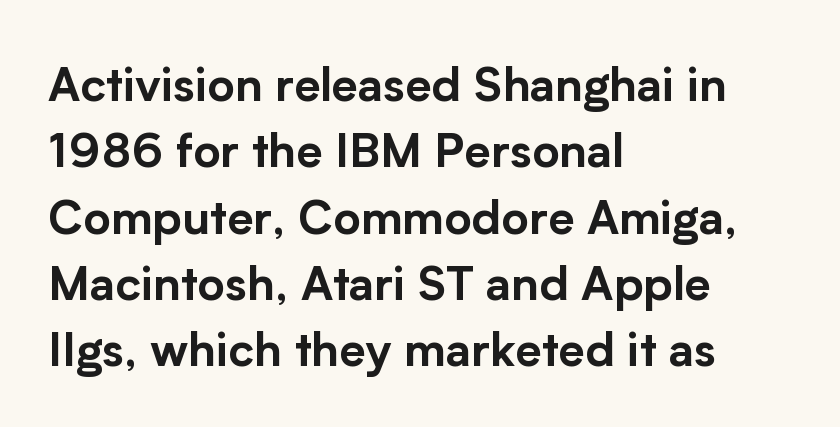
{"serif": "no", "italic": "no", "width": "normal", "stroke_contrast": "low", "x_height": "medium", "monospaced": "no", "underline": "no", "align": "left", "line_spacing": "normal", "line_spacing_ratio": 1.41, "letter_spacing": "normal", "letter_spacing_em": 0.0, "glyph_px": 47}
